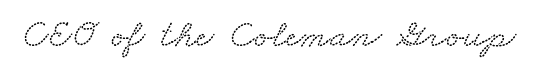
The image shows 40 px wide serif type; set normal letter spacing, not underlined; medium stroke contrast and a small x-height.
